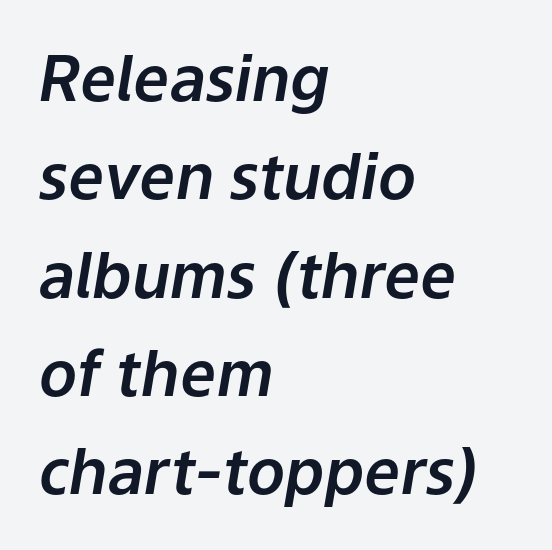
These lines sit exactly where default settings would place them. Spacing verdict: proportional, widths tailored to each character. The rag falls on the right side of this text block. There is no visible air inserted between adjacent glyphs. Any mark beneath the type? The region is blank.
